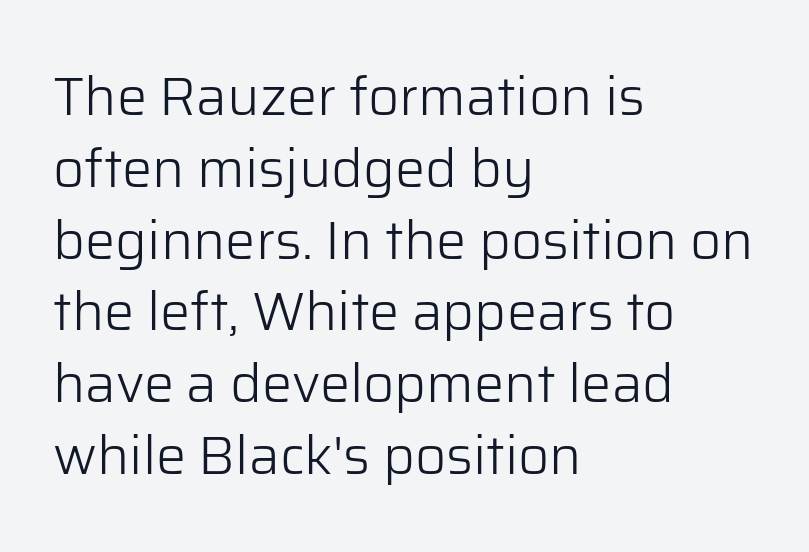
{"serif": "no", "italic": "no", "bold": "no", "weight": "light", "width": "normal", "stroke_contrast": "low", "x_height": "medium", "monospaced": "no", "underline": "no", "align": "left", "line_spacing": "normal", "line_spacing_ratio": 1.33, "letter_spacing": "normal", "letter_spacing_em": 0.0, "glyph_px": 54}
